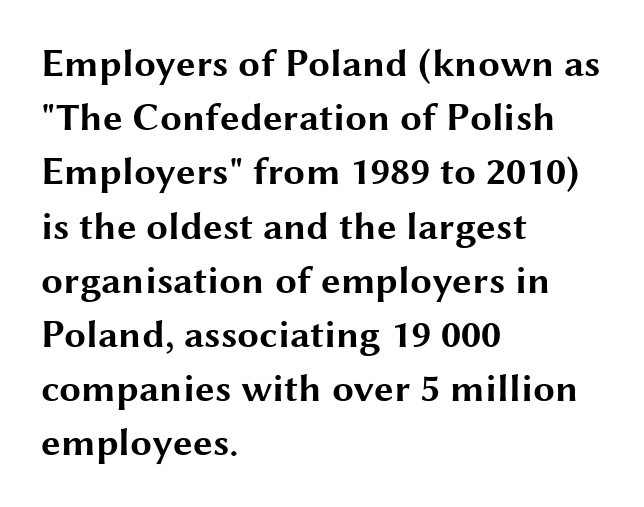
{"serif": "no", "italic": "no", "bold": "yes", "weight": "bold", "width": "wide", "stroke_contrast": "medium", "x_height": "medium", "monospaced": "no", "underline": "no", "align": "left", "line_spacing": "normal", "line_spacing_ratio": 1.39, "letter_spacing": "normal", "letter_spacing_em": 0.0, "glyph_px": 39}
